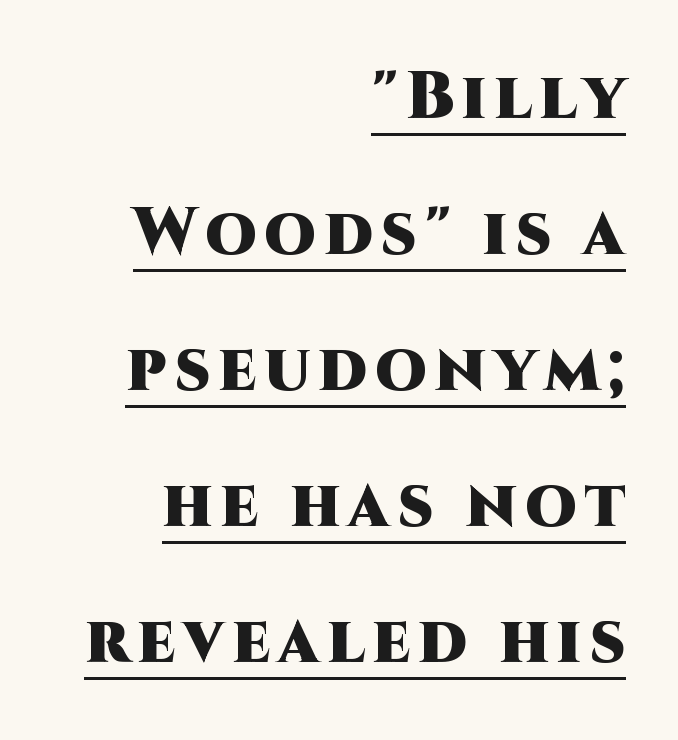
{"serif": "no", "italic": "no", "bold": "yes", "weight": "heavy", "width": "normal", "stroke_contrast": "high", "x_height": "large", "monospaced": "no", "underline": "yes", "align": "right", "line_spacing": "loose", "line_spacing_ratio": 2.06, "glyph_px": 66}
